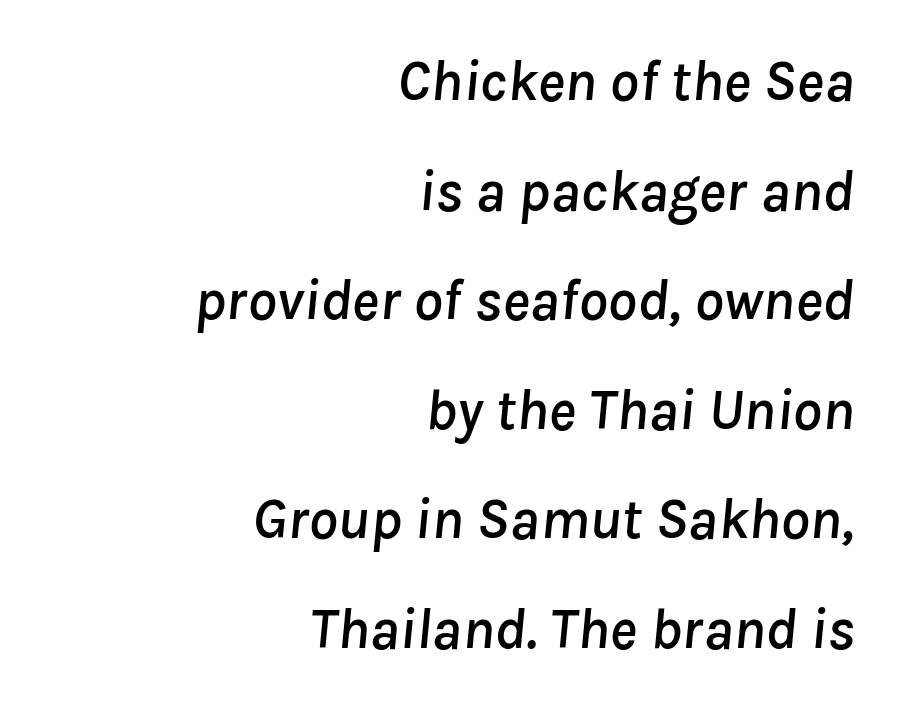
The string is rendered with underlining switched off. Where is the straight margin? On the right. Character widths vary here, with narrow letters taking less room than wide ones. Emphasis-style slanted type is in use.
